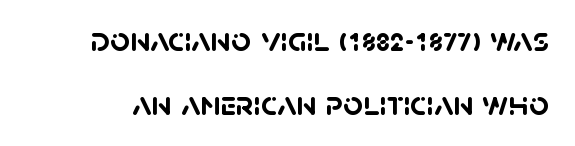
Q: Is the text bold? A: Yes.
Q: Is the typeface a serif or a sans-serif typeface? A: Sans-serif.
Q: Is the text underlined? A: No.
Q: Is the spacing between letters normal or unusually wide? A: Normal.
Q: Width (condensed, normal, or wide)? A: Normal.
Q: Stroke contrast? A: Low.
Q: x-height? A: Large.
Q: Monospaced? A: No.
